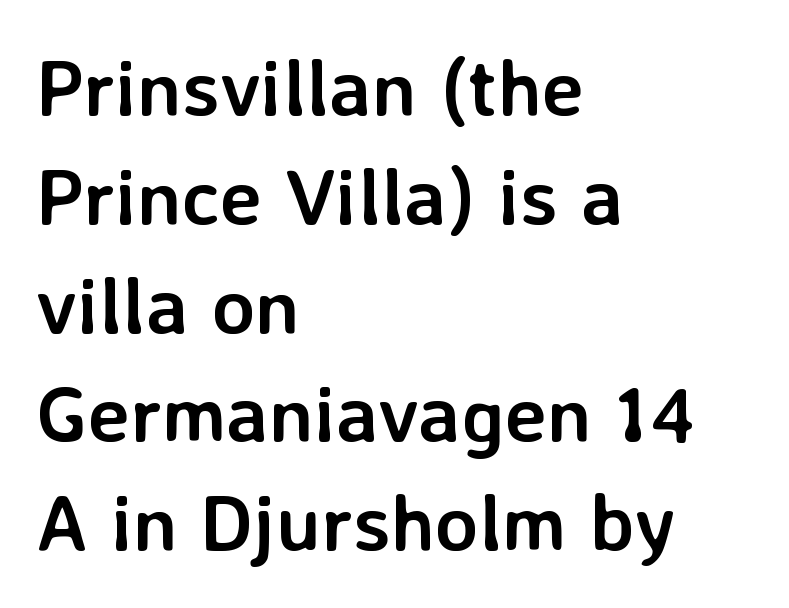
The image shows 80 px semibold sans-serif type, upright; set left-aligned, normal line spacing (1.36x), normal letter spacing, not underlined; low stroke contrast and a medium x-height.
